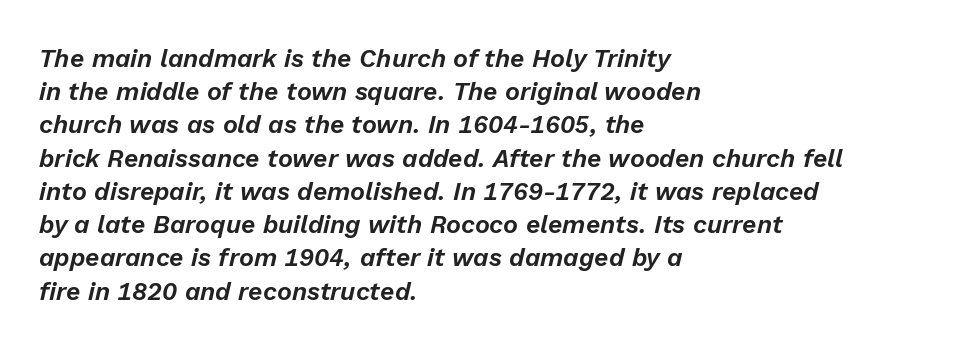
Q: Is the text italic (slanted)? A: Yes, it leans right by about 13 degrees.
Q: Is the text underlined? A: No.
Q: How is the paragraph aligned? A: Left-aligned.
Q: Is the spacing between letters normal or unusually wide? A: Normal.
Q: Is the spacing between lines tight, normal or loose? A: Normal.
